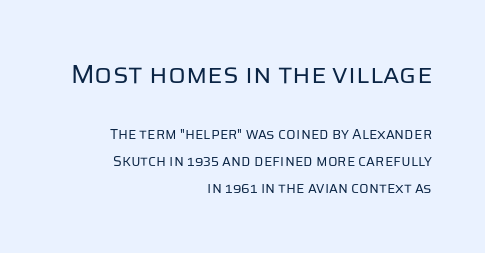
{"italic": "no", "bold": "no", "underline": "no", "align": "right", "line_spacing": "loose", "line_spacing_ratio": 1.91, "letter_spacing": "normal", "letter_spacing_em": 0.0, "larger_block": "first", "size_ratio": 1.86, "glyph_px": 26}
